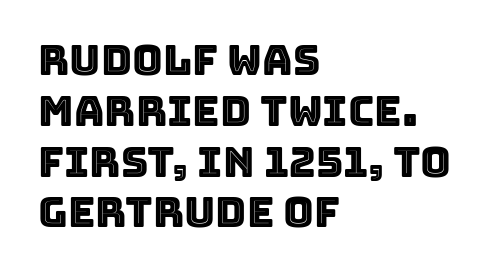
Q: Is the text italic (slanted)? A: No, it is upright.
Q: Is the text underlined? A: No.
Q: How is the paragraph aligned? A: Left-aligned.
Q: Is the spacing between letters normal or unusually wide? A: Normal.
Q: Width (condensed, normal, or wide)? A: Normal.
Q: x-height? A: Large.
Q: Monospaced? A: No.
